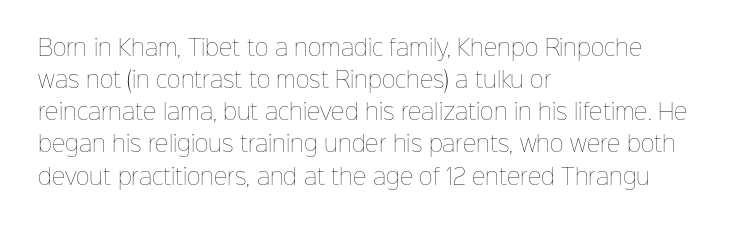
Is the block centered? No — it sits flush against the left margin. Honestly, the row spacing looks completely unremarkable. Check under the words: just untouched page. Ascenders rise straight up at ninety degrees. Nobody touched the tracking dial on this one.
